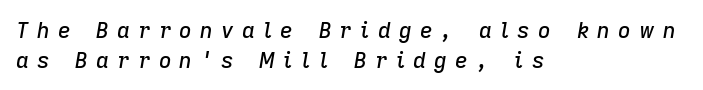
The image shows 22 px text type, italic (leaning right); set left-aligned, normal line spacing (1.35x), unusually wide letter spacing (+0.37 em), not underlined.
